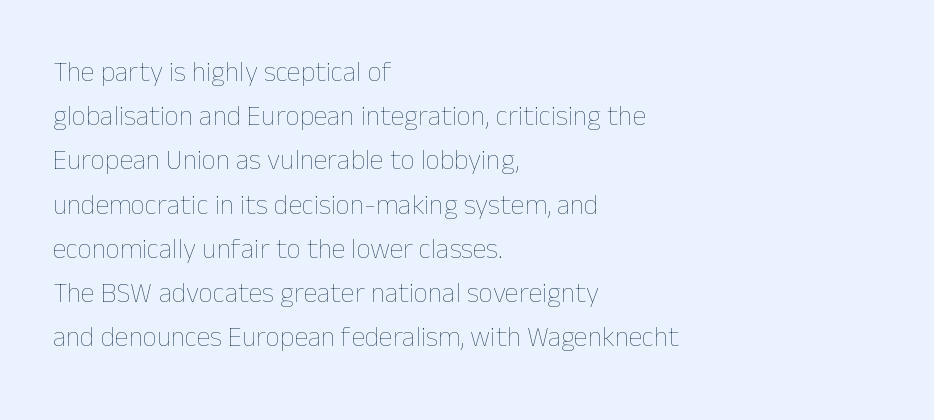
Q: Is the text bold? A: No.
Q: Is the text italic (slanted)? A: No, it is upright.
Q: Is the text underlined? A: No.
Q: How is the paragraph aligned? A: Left-aligned.
Q: Is the spacing between letters normal or unusually wide? A: Normal.
Q: Is the spacing between lines tight, normal or loose? A: Normal.
Q: Width (condensed, normal, or wide)? A: Normal.
Q: Stroke contrast? A: Low.
Q: x-height? A: Medium.
Q: Monospaced? A: No.
